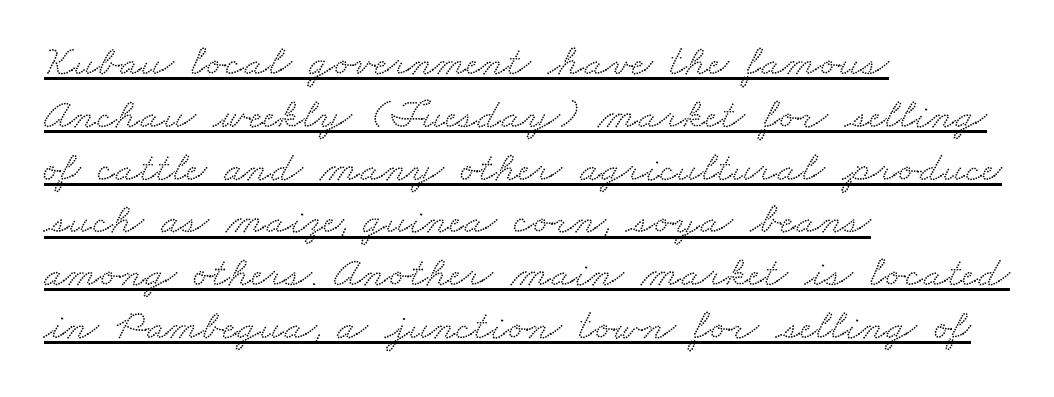
Look at the bottom of the vertical strokes: they flare into serifs here. The passage shown is typed in a proportional face where columns would drift. Alignment: flush left. The rendering uses the underline text-decoration. Default kerning and tracking; the words read as compact shapes.
